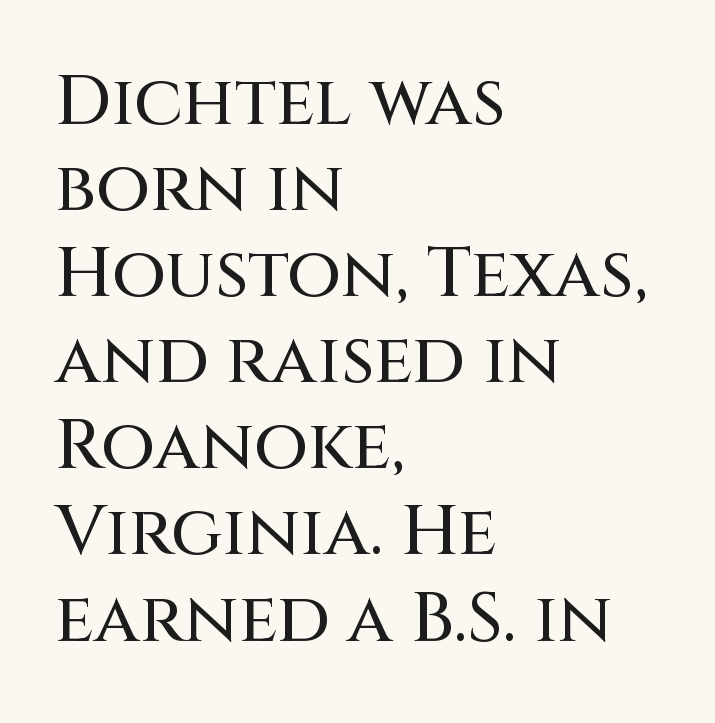
{"serif": "no", "italic": "no", "width": "normal", "stroke_contrast": "medium", "x_height": "large", "monospaced": "no", "underline": "no", "align": "left", "line_spacing_ratio": 1.23, "letter_spacing": "normal", "letter_spacing_em": 0.0, "glyph_px": 70}
